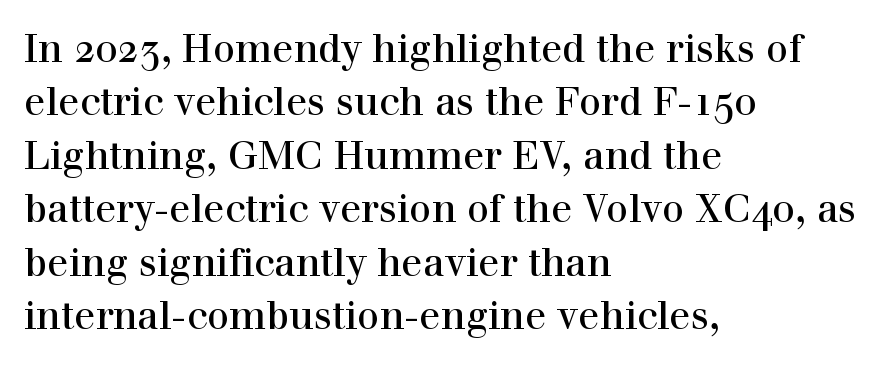
Q: Is the text italic (slanted)? A: No, it is upright.
Q: Is the typeface a serif or a sans-serif typeface? A: Serif.
Q: Is the text underlined? A: No.
Q: How is the paragraph aligned? A: Left-aligned.
Q: Is the spacing between letters normal or unusually wide? A: Normal.
Q: Is the spacing between lines tight, normal or loose? A: Normal.
Q: Width (condensed, normal, or wide)? A: Normal.
Q: x-height? A: Medium.
Q: Monospaced? A: No.
